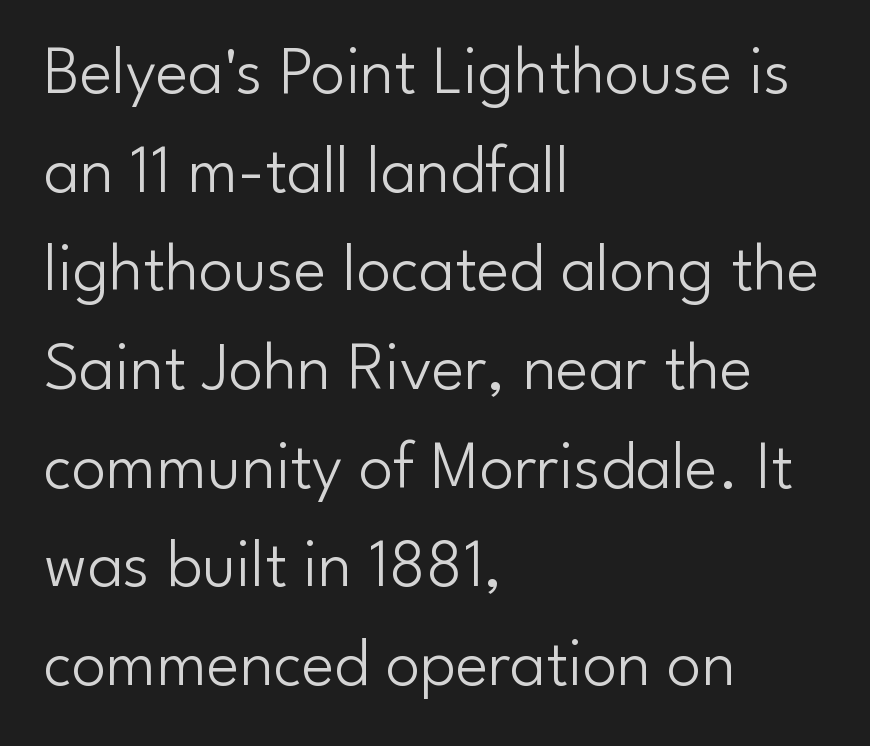
All the whitespace from short lines collects on the right. A typesetter would label this face a sans. These glyphs show unthickened strokes, regular width or finer. The tracking reads as untouched default to a designer's eye. The typography opts for an upright posture over an oblique one.
